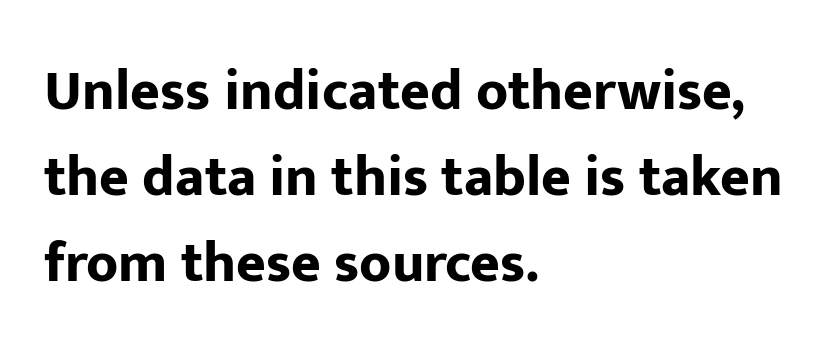
This sample has the flowing, uneven cadence of proportional lettering. Honestly, the letter spacing is just normal — you wouldn't notice it. Plain, unruled lines of type. Upright lettering throughout. Regular leading. Look at the bottom of the vertical strokes: they stop flat, with no serifs.
